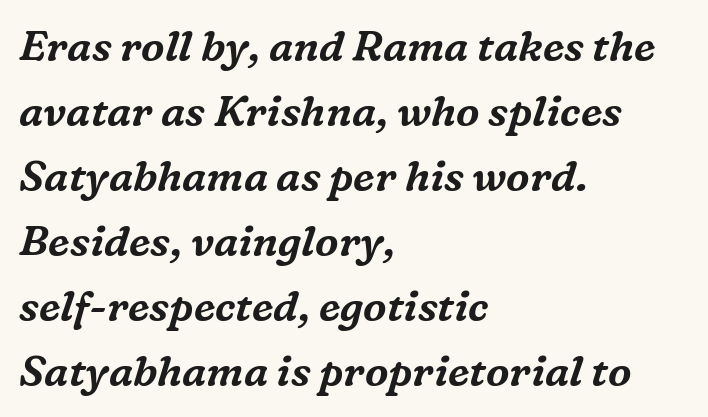
A typesetter would call this leading conventional body-copy spacing. The font's italic variant was chosen for this text. The passage shown is not underscored anywhere. Spacing between characters is what you'd get straight out of the box. Letterform terminals end in serifs throughout the passage. Proportional: the letters do not fall into vertical columns.
